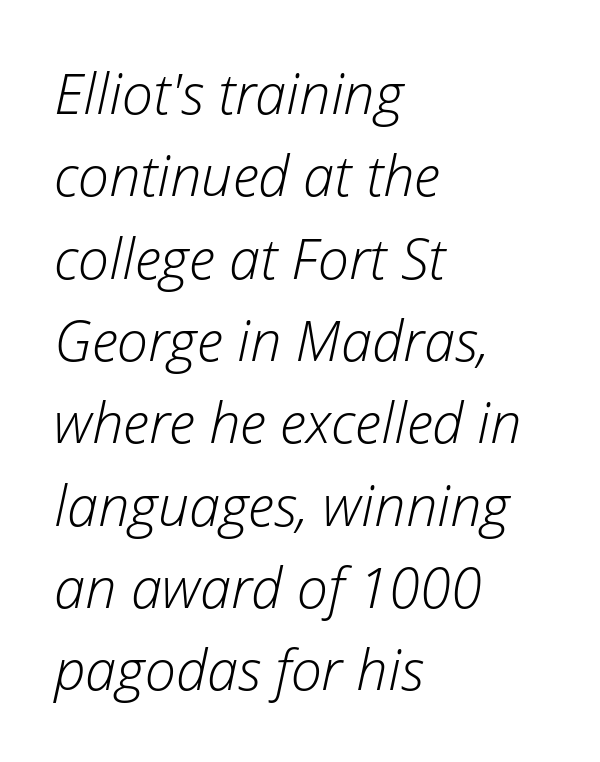
{"italic": "yes", "lean": "right", "slant_degrees": 12, "bold": "no", "weight": "light", "width": "normal", "stroke_contrast": "low", "x_height": "medium", "monospaced": "no", "underline": "no", "align": "left", "line_spacing": "normal", "line_spacing_ratio": 1.47, "letter_spacing": "normal", "letter_spacing_em": 0.0, "glyph_px": 56}
